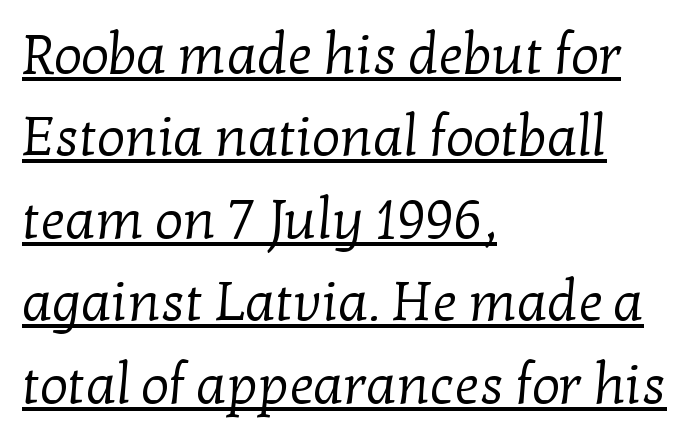
Q: Is the text bold? A: No.
Q: Is the typeface a serif or a sans-serif typeface? A: Serif.
Q: Is the text underlined? A: Yes.
Q: How is the paragraph aligned? A: Left-aligned.
Q: Is the spacing between letters normal or unusually wide? A: Normal.
Q: Is the spacing between lines tight, normal or loose? A: Normal.
Q: Width (condensed, normal, or wide)? A: Normal.
Q: Stroke contrast? A: Low.
Q: x-height? A: Medium.
Q: Monospaced? A: No.
